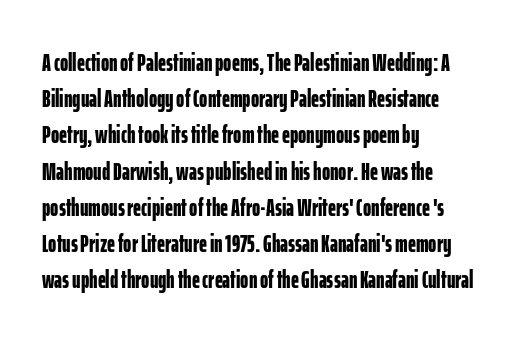
Typesetter's note: full bold, strokes at maximum text heaviness. Rendered with straight, roman letterforms. The line-height multiplier appears to be the usual default. Words appear dense and cohesive because spacing is normal. A student would call this left alignment; a typographer would say flush left, rag right. The baseline area is clear.
